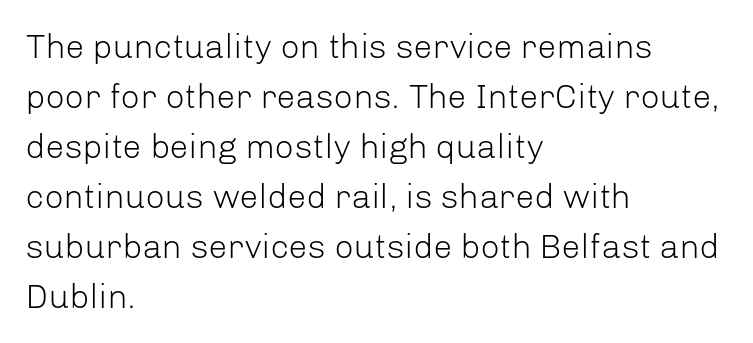
Q: Is the text bold? A: No.
Q: Is the text italic (slanted)? A: No, it is upright.
Q: Is the typeface a serif or a sans-serif typeface? A: Sans-serif.
Q: Is the text underlined? A: No.
Q: How is the paragraph aligned? A: Left-aligned.
Q: Is the spacing between letters normal or unusually wide? A: Normal.
Q: Is the spacing between lines tight, normal or loose? A: Normal.
Q: Width (condensed, normal, or wide)? A: Normal.
Q: Stroke contrast? A: Low.
Q: x-height? A: Medium.
Q: Monospaced? A: No.
